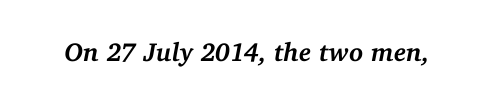
The image shows 26 px bold type, italic (leaning right); set normal letter spacing, not underlined.
